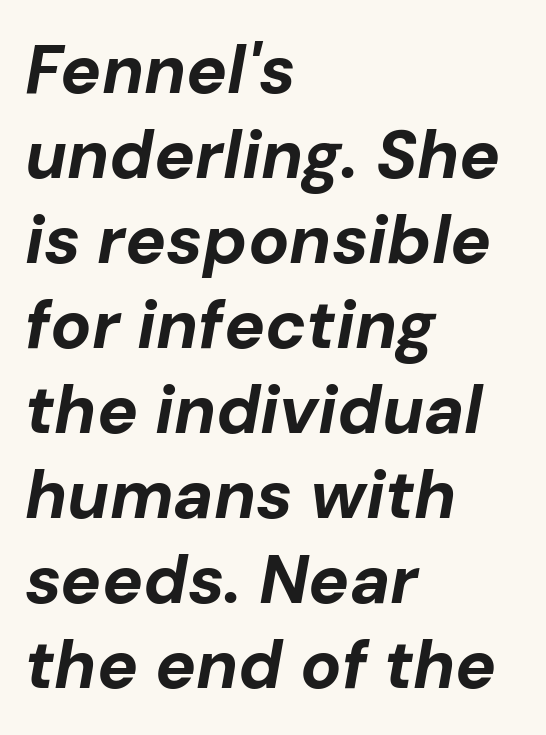
Do the characters align in a grid? No, the font is proportional. The string is rendered with underlining switched off. This block has exactly the height ordinary leading produces. Chunky letters — that's bold for sure. If you drew a ruler down the left edge, every line would touch it. These lines were composed using italics.
